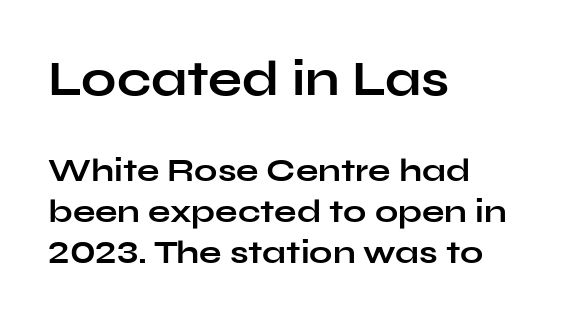
{"serif": "no", "italic": "no", "bold": "yes", "weight": "bold", "width": "wide", "stroke_contrast": "low", "x_height": "medium", "monospaced": "no", "underline": "no", "align": "left", "line_spacing_ratio": 1.24, "letter_spacing": "normal", "letter_spacing_em": 0.0, "larger_block": "first", "size_ratio": 1.52, "glyph_px": 50}
